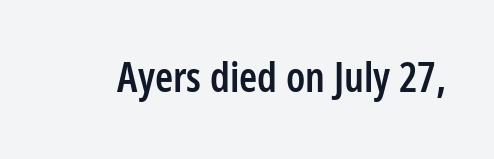
The image shows 41 px semibold, condensed sans-serif type, upright; set normal letter spacing, not underlined; low stroke contrast and a medium x-height.
